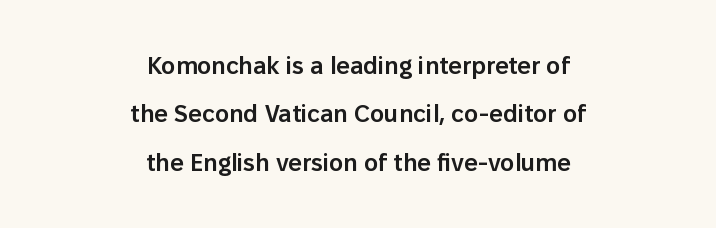
Q: Is the text bold? A: Semi-bold.
Q: Is the text italic (slanted)? A: No, it is upright.
Q: Is the text underlined? A: No.
Q: How is the paragraph aligned? A: Centered.
Q: Is the spacing between letters normal or unusually wide? A: Normal.
Q: Is the spacing between lines tight, normal or loose? A: Loose.
